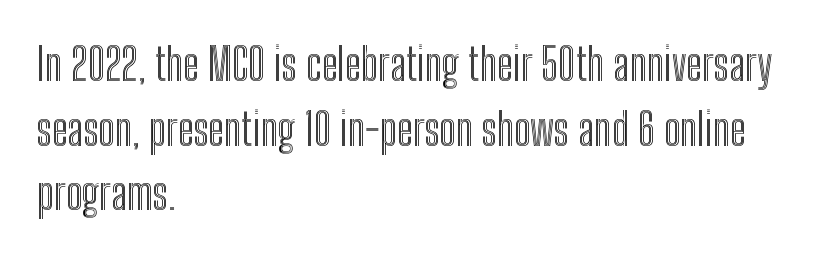
{"italic": "no", "width": "condensed", "x_height": "medium", "monospaced": "no", "underline": "no", "align": "left", "line_spacing": "normal", "line_spacing_ratio": 1.47, "letter_spacing": "normal", "letter_spacing_em": 0.0, "glyph_px": 44}
